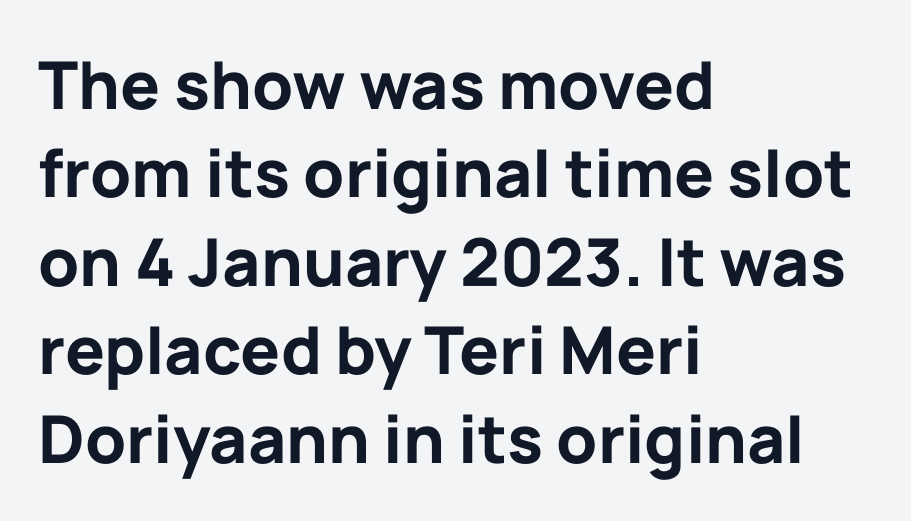
Q: Is the text bold? A: Yes.
Q: Is the text italic (slanted)? A: No, it is upright.
Q: Is the typeface a serif or a sans-serif typeface? A: Sans-serif.
Q: Is the text underlined? A: No.
Q: How is the paragraph aligned? A: Left-aligned.
Q: Is the spacing between letters normal or unusually wide? A: Normal.
Q: Is the spacing between lines tight, normal or loose? A: Normal.
Q: Width (condensed, normal, or wide)? A: Normal.
Q: Stroke contrast? A: Low.
Q: x-height? A: Medium.
Q: Monospaced? A: No.
